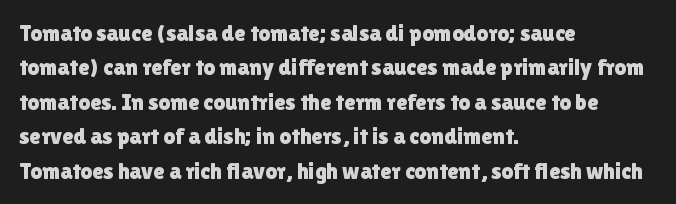
{"italic": "no", "underline": "no", "align": "left", "line_spacing": "normal", "line_spacing_ratio": 1.5, "letter_spacing": "normal", "letter_spacing_em": 0.0, "glyph_px": 23}
